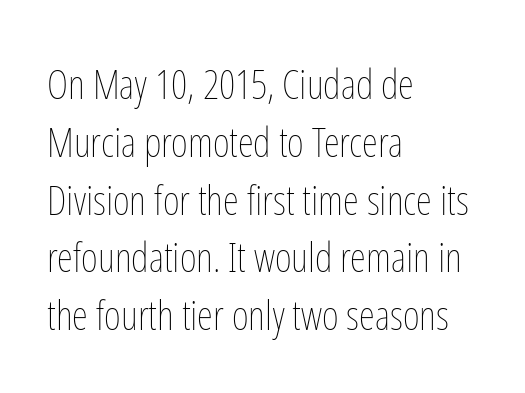
{"italic": "no", "bold": "no", "weight": "thin", "width": "condensed", "stroke_contrast": "low", "x_height": "medium", "monospaced": "no", "underline": "no", "align": "left", "line_spacing": "normal", "line_spacing_ratio": 1.41, "letter_spacing": "normal", "letter_spacing_em": 0.0, "glyph_px": 41}
